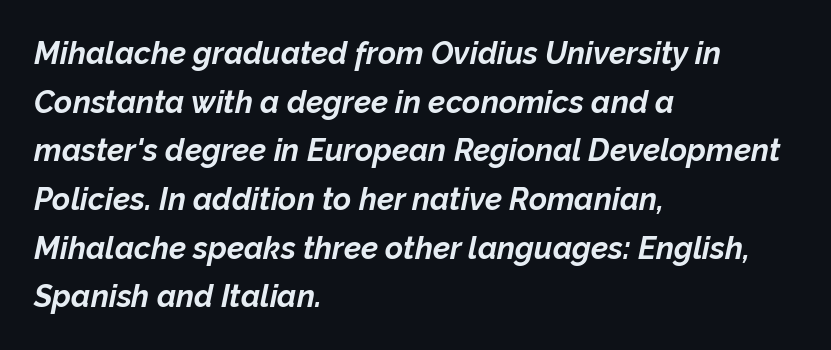
Q: Is the text bold? A: Yes.
Q: Is the text italic (slanted)? A: Yes, it leans right by about 12 degrees.
Q: Is the text underlined? A: No.
Q: How is the paragraph aligned? A: Left-aligned.
Q: Is the spacing between letters normal or unusually wide? A: Normal.
Q: Is the spacing between lines tight, normal or loose? A: Normal.
Q: Width (condensed, normal, or wide)? A: Normal.
Q: Stroke contrast? A: Low.
Q: x-height? A: Medium.
Q: Monospaced? A: No.
